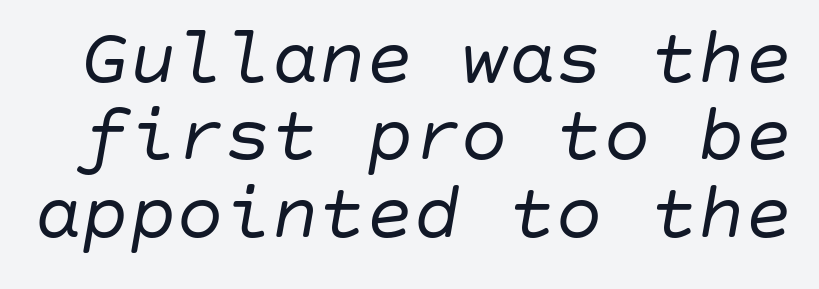
{"italic": "yes", "lean": "right", "slant_degrees": 10, "bold": "no", "weight": "regular", "width": "normal", "stroke_contrast": "low", "x_height": "large", "underline": "no", "line_spacing": "tight", "line_spacing_ratio": 0.98, "letter_spacing": "normal", "letter_spacing_em": 0.0, "glyph_px": 79}
